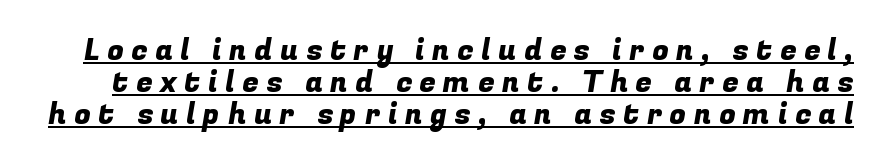
Q: Is the typeface a serif or a sans-serif typeface? A: Sans-serif.
Q: Is the text underlined? A: Yes.
Q: Is the spacing between letters normal or unusually wide? A: Unusually wide.
Q: Is the spacing between lines tight, normal or loose? A: Tight.
Q: Width (condensed, normal, or wide)? A: Normal.
Q: Stroke contrast? A: Low.
Q: x-height? A: Medium.
Q: Monospaced? A: No.
